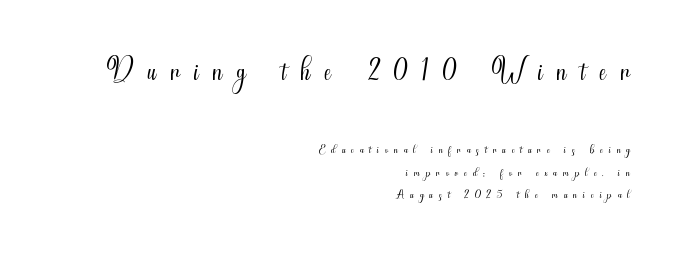
The image shows 44 px light, condensed sans-serif type; set right-aligned, normal line spacing (1.25x), unusually wide letter spacing (+0.33 em), not underlined; the first (top) block is 2.44x larger; medium stroke contrast and a small x-height.
